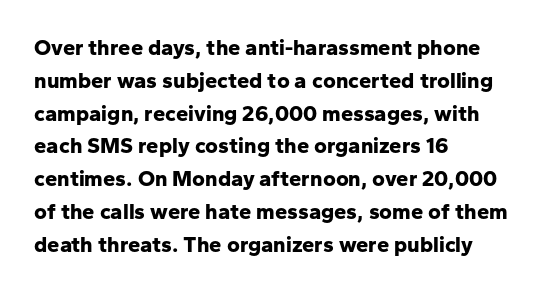
Q: Is the text bold? A: Yes.
Q: Is the text italic (slanted)? A: No, it is upright.
Q: Is the text underlined? A: No.
Q: How is the paragraph aligned? A: Left-aligned.
Q: Is the spacing between letters normal or unusually wide? A: Normal.
Q: Is the spacing between lines tight, normal or loose? A: Normal.
